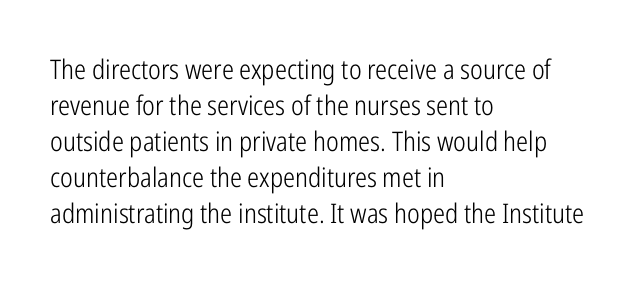
Q: Is the text bold? A: No.
Q: Is the text italic (slanted)? A: No, it is upright.
Q: Is the text underlined? A: No.
Q: How is the paragraph aligned? A: Left-aligned.
Q: Is the spacing between letters normal or unusually wide? A: Normal.
Q: Is the spacing between lines tight, normal or loose? A: Normal.
